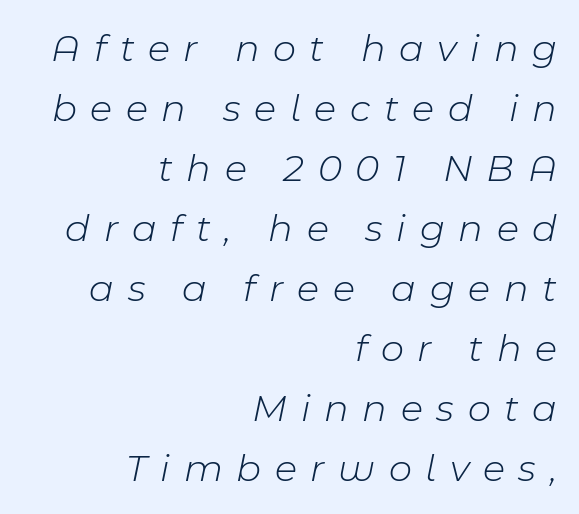
Q: Is the text bold? A: No.
Q: Is the text italic (slanted)? A: Yes, it leans right by about 11 degrees.
Q: Is the text underlined? A: No.
Q: How is the paragraph aligned? A: Right-aligned.
Q: Is the spacing between letters normal or unusually wide? A: Unusually wide.
Q: Is the spacing between lines tight, normal or loose? A: Normal.
Q: Width (condensed, normal, or wide)? A: Normal.
Q: Stroke contrast? A: Low.
Q: x-height? A: Medium.
Q: Monospaced? A: No.
